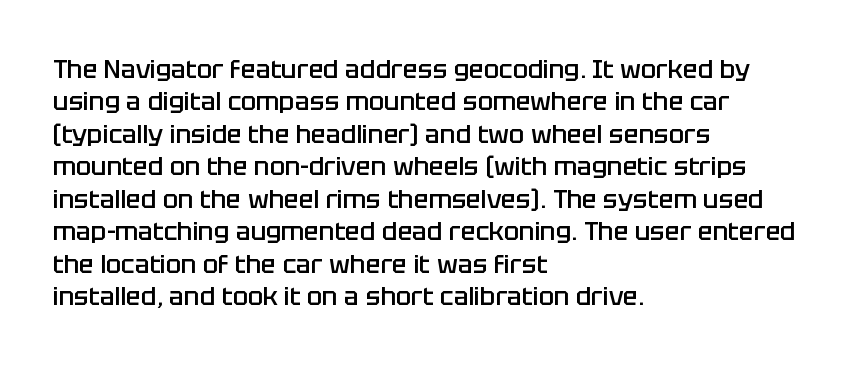
The image shows 25 px text type, upright; set left-aligned, normal line spacing (1.3x), normal letter spacing, not underlined.
